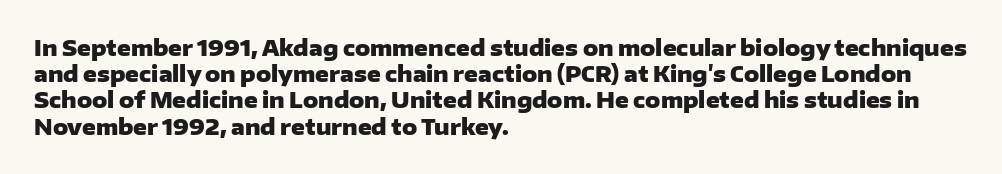
Q: Is the text bold? A: Yes.
Q: Is the text italic (slanted)? A: No, it is upright.
Q: Is the text underlined? A: No.
Q: How is the paragraph aligned? A: Left-aligned.
Q: Is the spacing between letters normal or unusually wide? A: Normal.
Q: Is the spacing between lines tight, normal or loose? A: Normal.
